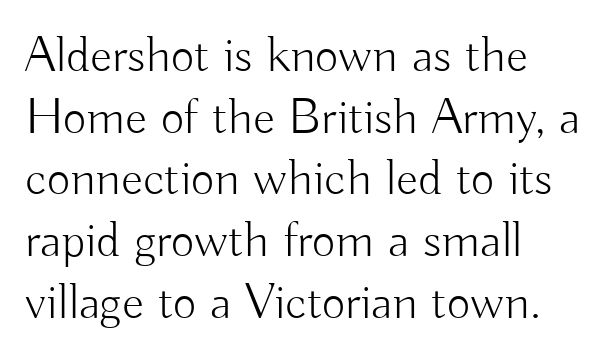
The image shows 51 px light sans-serif type, upright; set left-aligned, line spacing 1.21x, normal letter spacing, not underlined; low stroke contrast and a small x-height.
